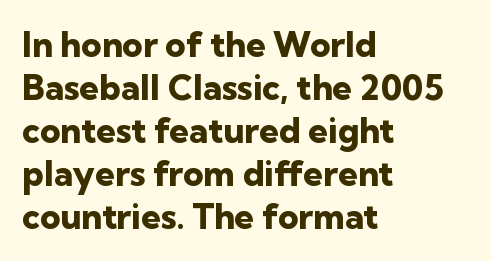
{"serif": "no", "italic": "no", "bold": "yes", "weight": "heavy", "width": "normal", "stroke_contrast": "low", "x_height": "medium", "monospaced": "no", "underline": "no", "align": "left", "line_spacing_ratio": 1.23, "letter_spacing": "normal", "letter_spacing_em": 0.0, "glyph_px": 35}
